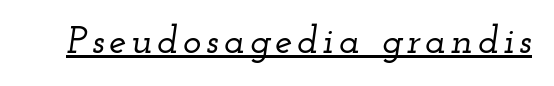
Q: Is the text italic (slanted)? A: Yes, it leans right by about 12 degrees.
Q: Is the typeface a serif or a sans-serif typeface? A: Serif.
Q: Is the text underlined? A: Yes.
Q: Width (condensed, normal, or wide)? A: Wide.
Q: Stroke contrast? A: Low.
Q: x-height? A: Small.
Q: Monospaced? A: No.
